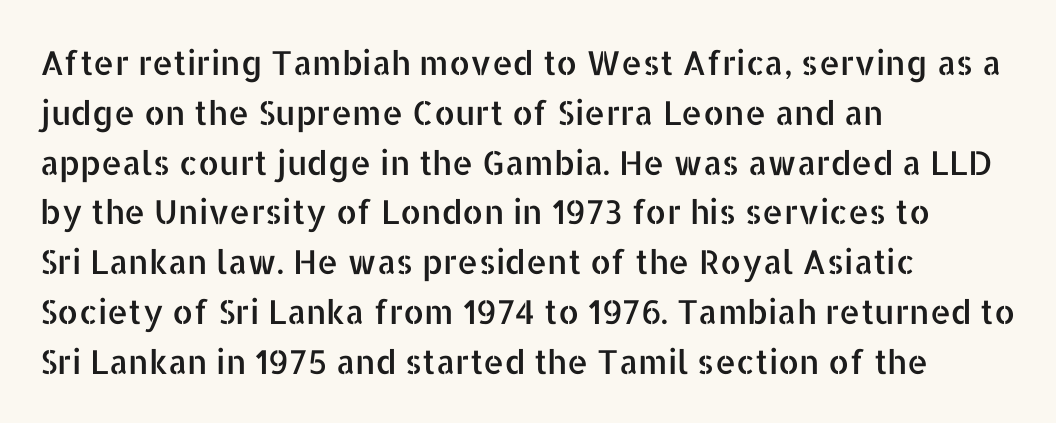
The image shows 33 px sans-serif type, upright; set left-aligned, normal line spacing (1.51x), normal letter spacing, not underlined; low stroke contrast and a medium x-height.
